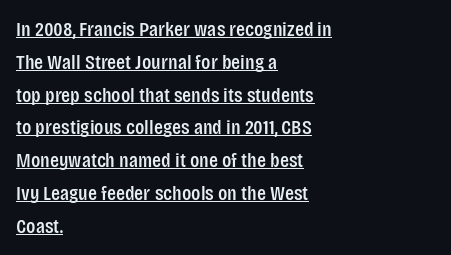
{"italic": "no", "underline": "yes", "align": "left", "line_spacing": "normal", "line_spacing_ratio": 1.56, "letter_spacing": "normal", "letter_spacing_em": 0.0, "glyph_px": 21}
